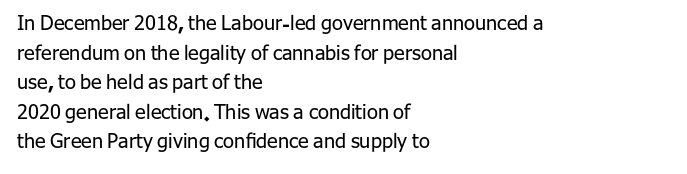
Q: Is the text bold? A: No.
Q: Is the text italic (slanted)? A: No, it is upright.
Q: Is the text underlined? A: No.
Q: How is the paragraph aligned? A: Left-aligned.
Q: Is the spacing between letters normal or unusually wide? A: Normal.
Q: Is the spacing between lines tight, normal or loose? A: Normal.
